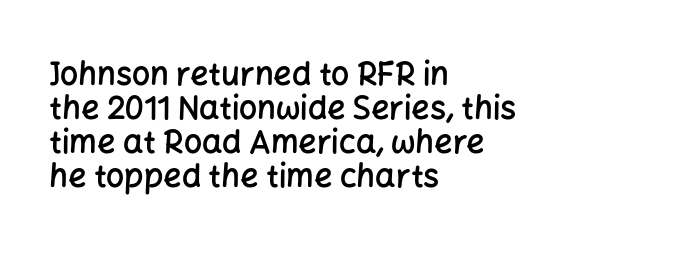
The image shows 32 px semibold sans-serif type, upright; set left-aligned, tight line spacing (1.06x), normal letter spacing, not underlined; low stroke contrast and a medium x-height.
